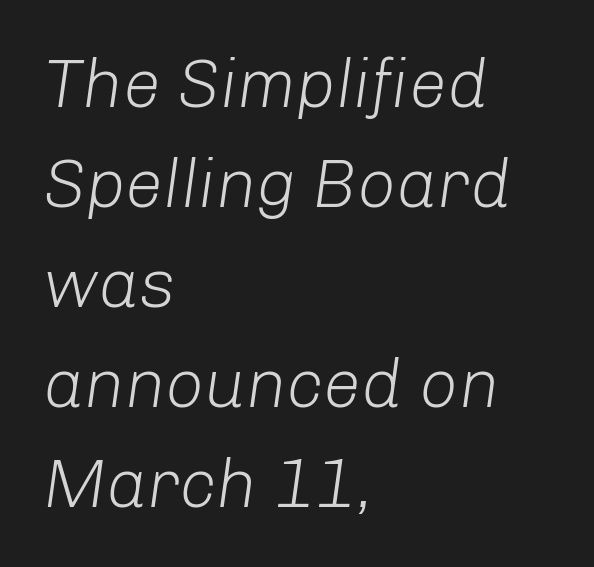
The image shows 68 px light type, italic (leaning right); set left-aligned, normal line spacing (1.47x), normal letter spacing, not underlined; low stroke contrast and a medium x-height.
